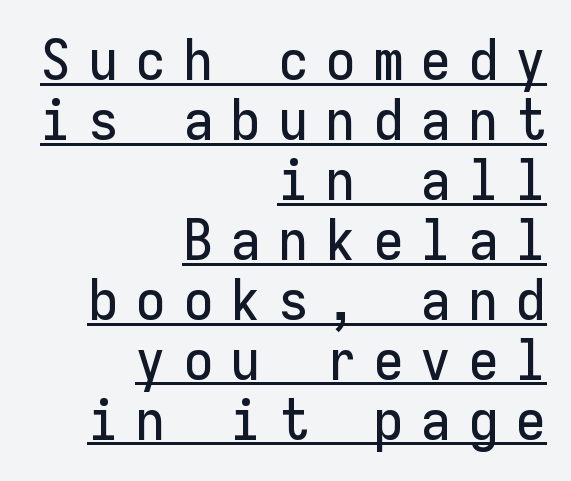
Q: Is the text italic (slanted)? A: No, it is upright.
Q: Is the typeface a serif or a sans-serif typeface? A: Sans-serif.
Q: Is the text underlined? A: Yes.
Q: How is the paragraph aligned? A: Right-aligned.
Q: Is the spacing between letters normal or unusually wide? A: Unusually wide.
Q: Is the spacing between lines tight, normal or loose? A: Tight.
Q: Width (condensed, normal, or wide)? A: Normal.
Q: Stroke contrast? A: Low.
Q: x-height? A: Medium.
Q: Monospaced? A: Yes.
